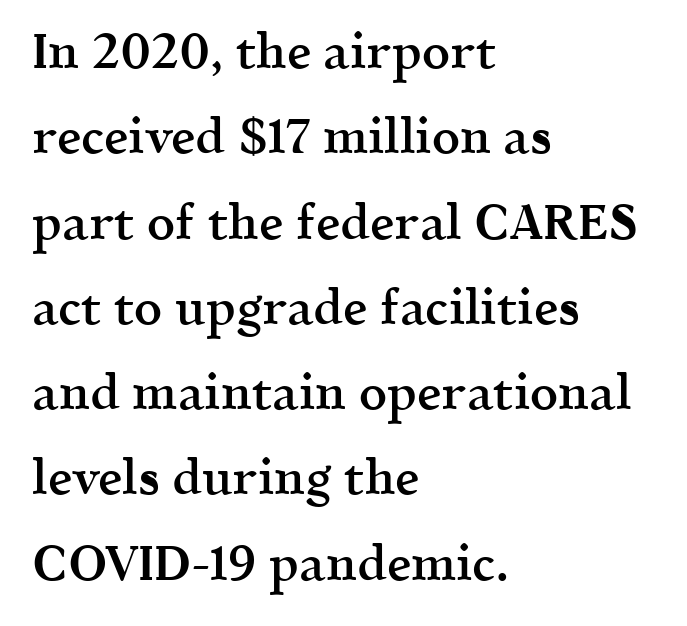
Q: Is the text bold? A: Semi-bold.
Q: Is the text italic (slanted)? A: No, it is upright.
Q: Is the typeface a serif or a sans-serif typeface? A: Serif.
Q: Is the text underlined? A: No.
Q: How is the paragraph aligned? A: Left-aligned.
Q: Is the spacing between letters normal or unusually wide? A: Normal.
Q: Width (condensed, normal, or wide)? A: Normal.
Q: x-height? A: Medium.
Q: Monospaced? A: No.
